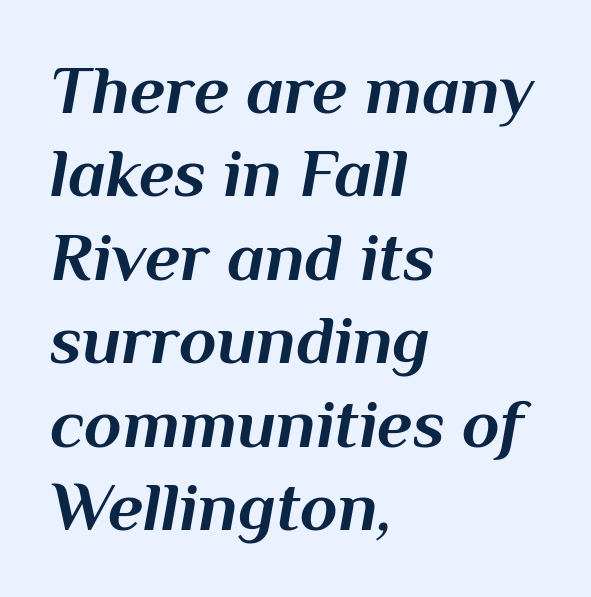
{"italic": "yes", "lean": "right", "slant_degrees": 10, "bold": "yes", "weight": "bold", "width": "normal", "stroke_contrast": "medium", "x_height": "medium", "monospaced": "no", "underline": "no", "align": "left", "line_spacing_ratio": 1.21, "letter_spacing": "normal", "letter_spacing_em": 0.0, "glyph_px": 69}
